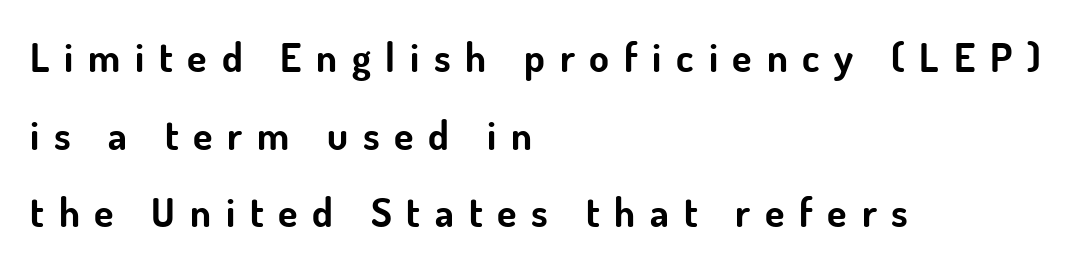
{"serif": "no", "italic": "no", "bold": "yes", "weight": "bold", "width": "normal", "stroke_contrast": "low", "x_height": "small", "monospaced": "no", "underline": "no", "align": "left", "line_spacing": "loose", "line_spacing_ratio": 1.94, "letter_spacing": "wide", "letter_spacing_em": 0.37, "glyph_px": 40}
